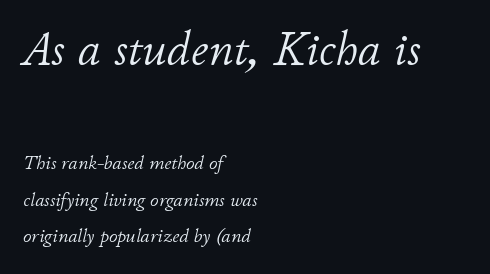
The image shows 47 px light type, italic (leaning right); set left-aligned, loose line spacing (1.94x), normal letter spacing, not underlined; the first (top) block is 2.47x larger; low stroke contrast and a small x-height.
